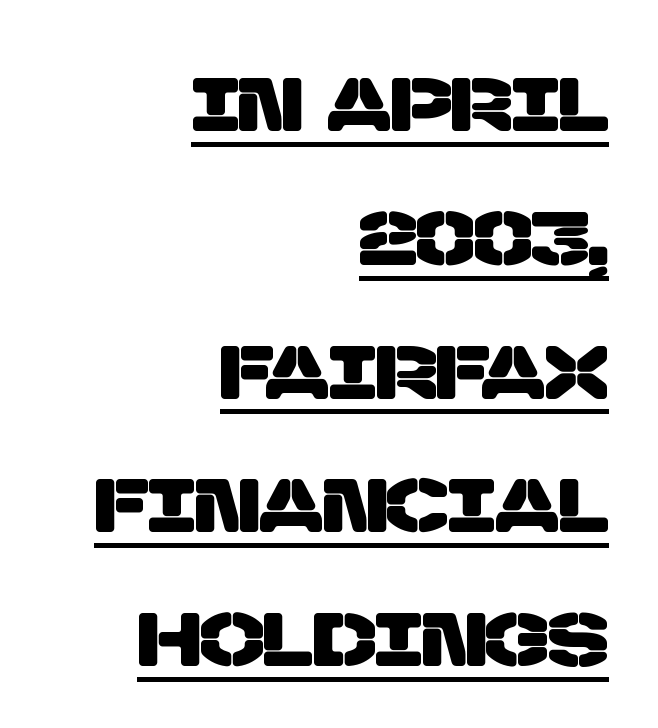
Where is the straight margin? On the right. Descenders here cross a horizontal rule under the line. What stands out about the letter spacing? Nothing — it is the standard amount. The passage shown is typed in a proportional face where columns would drift. The type family on display is of the sans-serif kind.
